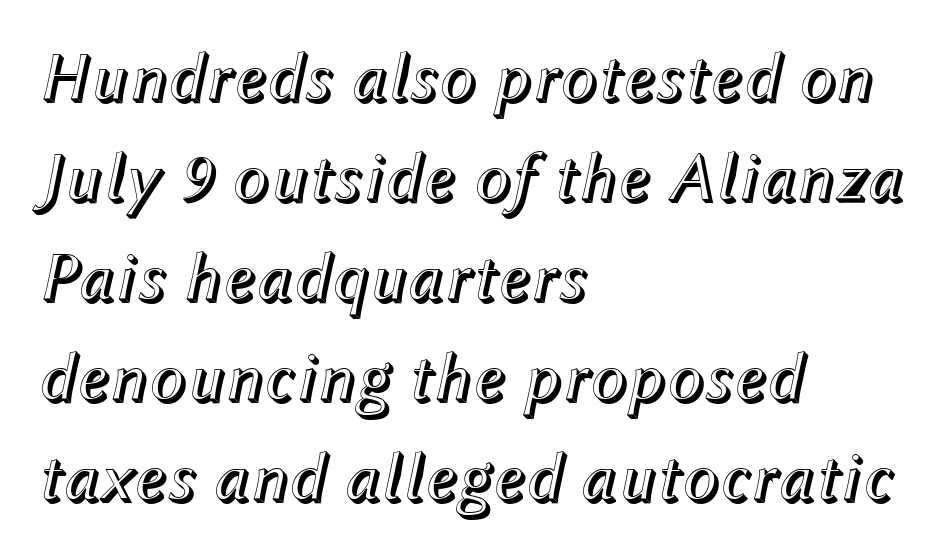
Q: Is the text italic (slanted)? A: Yes, it leans right by about 12 degrees.
Q: Is the text underlined? A: No.
Q: How is the paragraph aligned? A: Left-aligned.
Q: Is the spacing between letters normal or unusually wide? A: Normal.
Q: Is the spacing between lines tight, normal or loose? A: Normal.
Q: Width (condensed, normal, or wide)? A: Normal.
Q: x-height? A: Medium.
Q: Monospaced? A: No.
